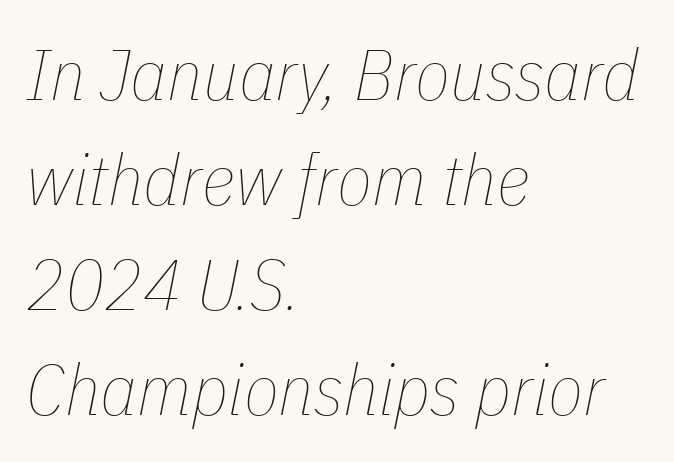
The image shows 72 px thin, condensed type, italic (leaning right); set left-aligned, normal line spacing (1.46x), normal letter spacing, not underlined; low stroke contrast and a medium x-height.
